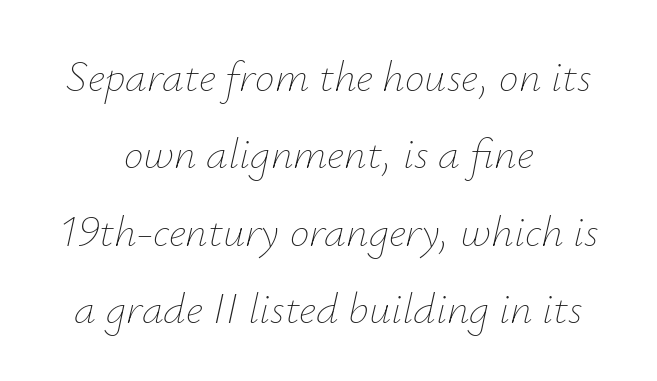
{"italic": "yes", "lean": "right", "slant_degrees": 12, "bold": "no", "weight": "thin", "width": "normal", "stroke_contrast": "low", "x_height": "small", "monospaced": "no", "underline": "no", "align": "center", "line_spacing_ratio": 1.76, "letter_spacing": "normal", "letter_spacing_em": 0.0, "glyph_px": 44}
